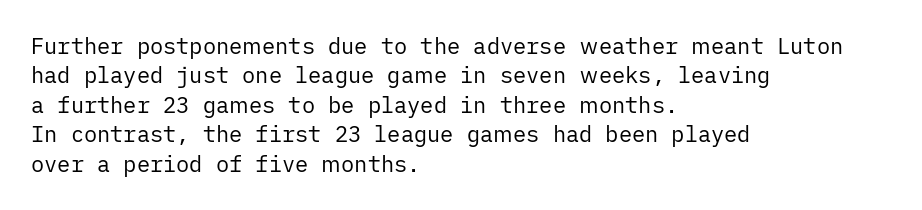
{"italic": "no", "bold": "no", "underline": "no", "align": "left", "line_spacing": "normal", "line_spacing_ratio": 1.34, "letter_spacing": "normal", "letter_spacing_em": 0.0, "glyph_px": 22}
